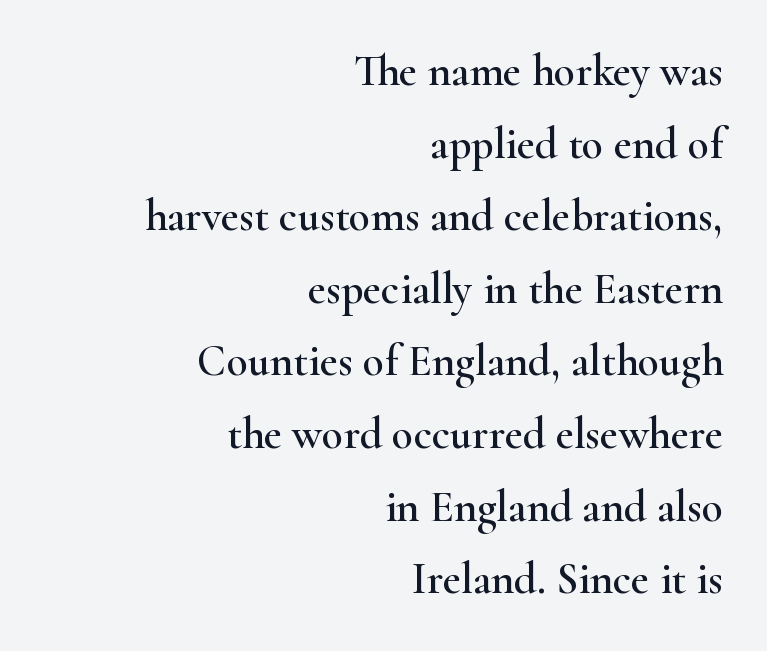
The image shows 44 px wide serif type, upright; set right-aligned, normal line spacing (1.65x), normal letter spacing, not underlined; high stroke contrast and a small x-height.
